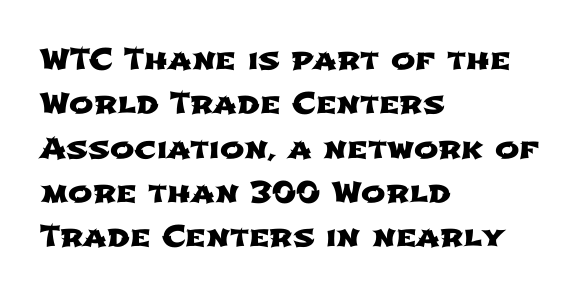
The image shows 29 px wide sans-serif type; set left-aligned, normal line spacing (1.53x), normal letter spacing, not underlined; low stroke contrast and a medium x-height.
